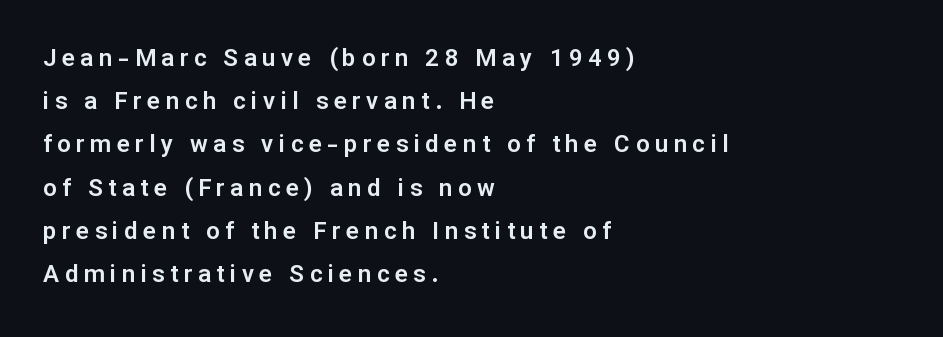
Notice how the passage keeps a crisp vertical edge on the left only. Does the lettering tilt? It doesn't — this is upright. The letters are spread apart with noticeably loose tracking. Rule under the text: the space is simply empty.
